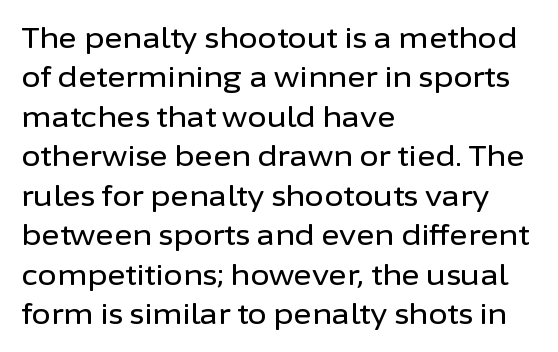
The line texture is even and compact thanks to regular tracking. Note the varied advance widths — an 'i' is clearly narrower than an 'm'. The foot of each line stays bare and open. Serifs: no, the terminals of the letterforms are clean. Compared with typical paragraphs, the rows here are spaced about the same.
